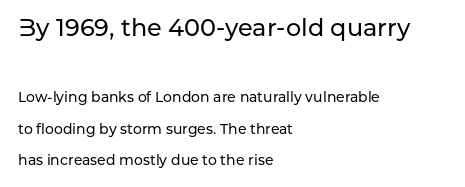
Q: Is the text italic (slanted)? A: No, it is upright.
Q: Is the text underlined? A: No.
Q: How is the paragraph aligned? A: Left-aligned.
Q: Is the spacing between letters normal or unusually wide? A: Normal.
Q: Is the spacing between lines tight, normal or loose? A: Loose.
Q: Which block of text is set in a larger size, the first (top) or the second (bottom)? A: The first (top) one.
